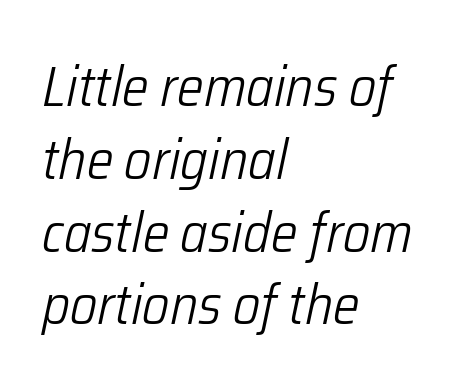
Each letter keeps its own natural width here, so spacing adapts to shape. Words appear dense and cohesive because spacing is normal. The strip under each line holds only bare page. Is this a heavy cut? Hardly; it is regular or lighter.
